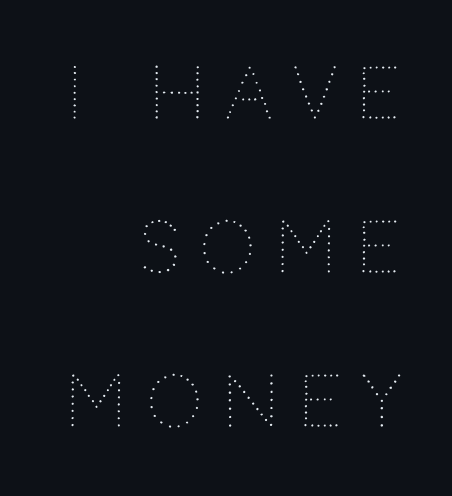
Q: Is the text bold? A: No.
Q: Is the text italic (slanted)? A: No, it is upright.
Q: Is the text underlined? A: No.
Q: How is the paragraph aligned? A: Right-aligned.
Q: Is the spacing between letters normal or unusually wide? A: Unusually wide.
Q: Is the spacing between lines tight, normal or loose? A: Loose.
Q: Width (condensed, normal, or wide)? A: Normal.
Q: Stroke contrast? A: Medium.
Q: x-height? A: Large.
Q: Monospaced? A: No.
